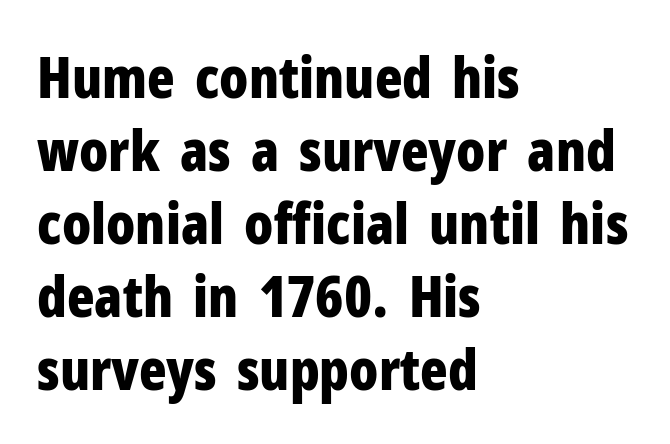
Q: Is the text bold? A: Yes.
Q: Is the text italic (slanted)? A: No, it is upright.
Q: Is the typeface a serif or a sans-serif typeface? A: Sans-serif.
Q: Is the text underlined? A: No.
Q: How is the paragraph aligned? A: Left-aligned.
Q: Is the spacing between letters normal or unusually wide? A: Normal.
Q: Is the spacing between lines tight, normal or loose? A: Normal.
Q: Width (condensed, normal, or wide)? A: Condensed.
Q: Stroke contrast? A: Low.
Q: x-height? A: Medium.
Q: Monospaced? A: No.
